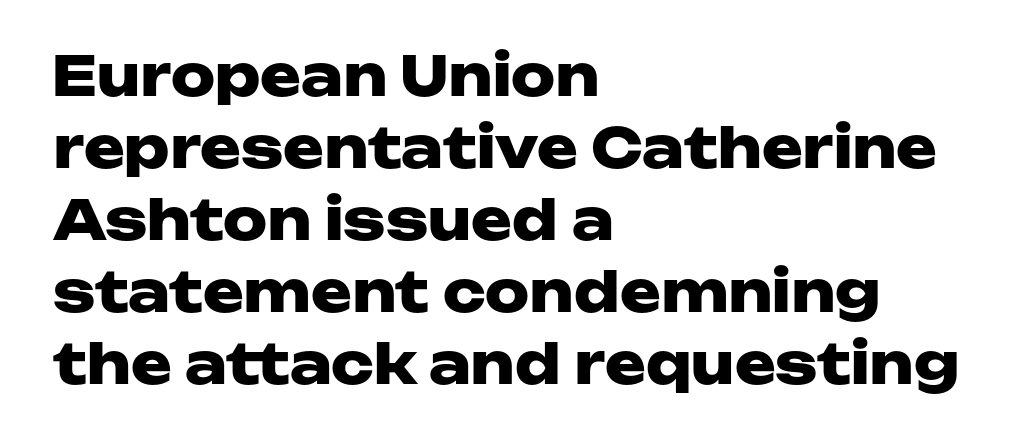
Q: Is the text bold? A: Yes.
Q: Is the text italic (slanted)? A: No, it is upright.
Q: Is the typeface a serif or a sans-serif typeface? A: Sans-serif.
Q: Is the text underlined? A: No.
Q: How is the paragraph aligned? A: Left-aligned.
Q: Is the spacing between letters normal or unusually wide? A: Normal.
Q: Is the spacing between lines tight, normal or loose? A: Normal.
Q: Width (condensed, normal, or wide)? A: Wide.
Q: Stroke contrast? A: Low.
Q: x-height? A: Medium.
Q: Monospaced? A: No.
